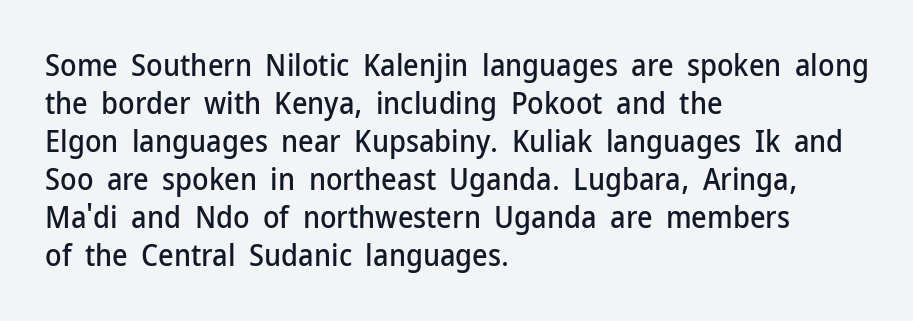
Is the letter spacing exaggerated? No — it looks like the ordinary default. The text block is weighted toward the left margin, trailing off unevenly rightward. Check where the strokes stop: nothing finishes them off — pure sans. If you drew a line through each stem, it would be perfectly vertical. Here the designer chose a conventional face with non-uniform glyph widths. Descenders are the only things crossing below the line.
